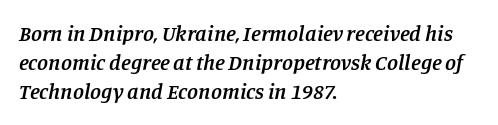
{"italic": "yes", "lean": "right", "slant_degrees": 11, "bold": "semi", "underline": "no", "align": "left", "line_spacing": "normal", "line_spacing_ratio": 1.32, "letter_spacing": "normal", "letter_spacing_em": 0.0, "glyph_px": 22}
